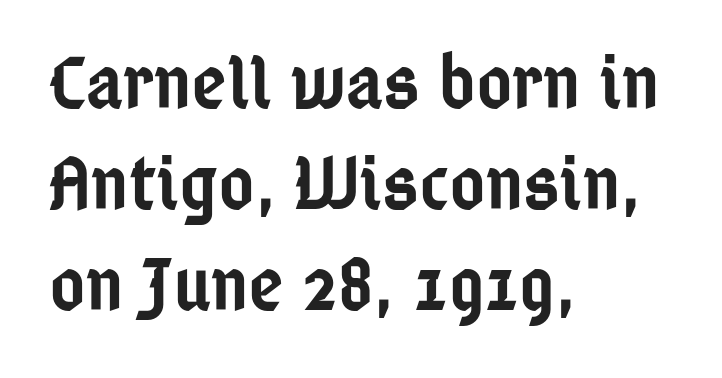
The letters sit at their default tracking, neither squeezed nor spread. Classification — sans serif. The gap between lines stays unmarked. Quick note: interline space is typical. Horizontal alignment here is leftward, the default for most running prose.
